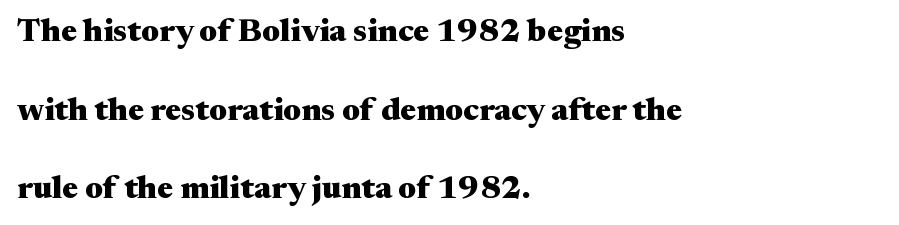
The image shows 32 px heavy, wide serif type, upright; set left-aligned, loose line spacing (2.46x), normal letter spacing, not underlined; medium stroke contrast and a medium x-height.
